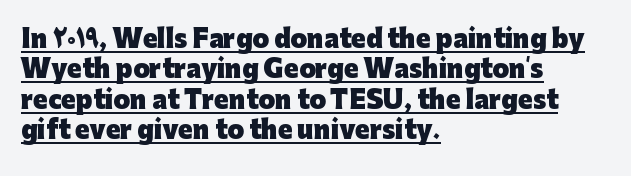
The image shows 24 px bold type, upright; set left-aligned, normal line spacing (1.27x), normal letter spacing, underlined.
